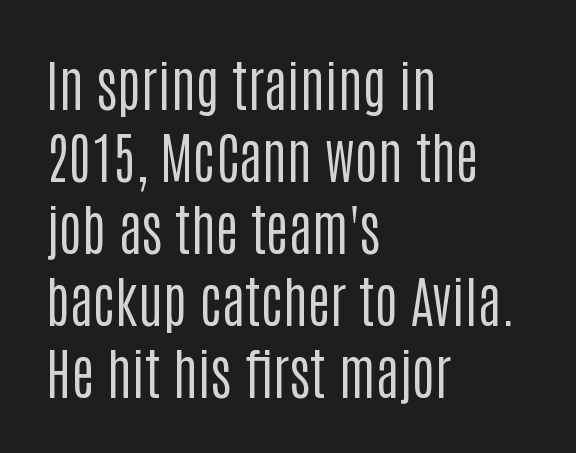
The image shows 55 px regular-weight, condensed sans-serif type, upright; set left-aligned, normal line spacing (1.31x), normal letter spacing, not underlined; low stroke contrast and a large x-height.
